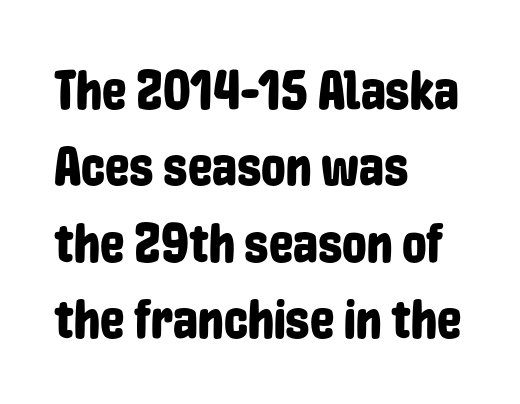
The image shows 55 px condensed sans-serif type, upright; set left-aligned, normal line spacing (1.39x), normal letter spacing, not underlined; low stroke contrast and a medium x-height.
